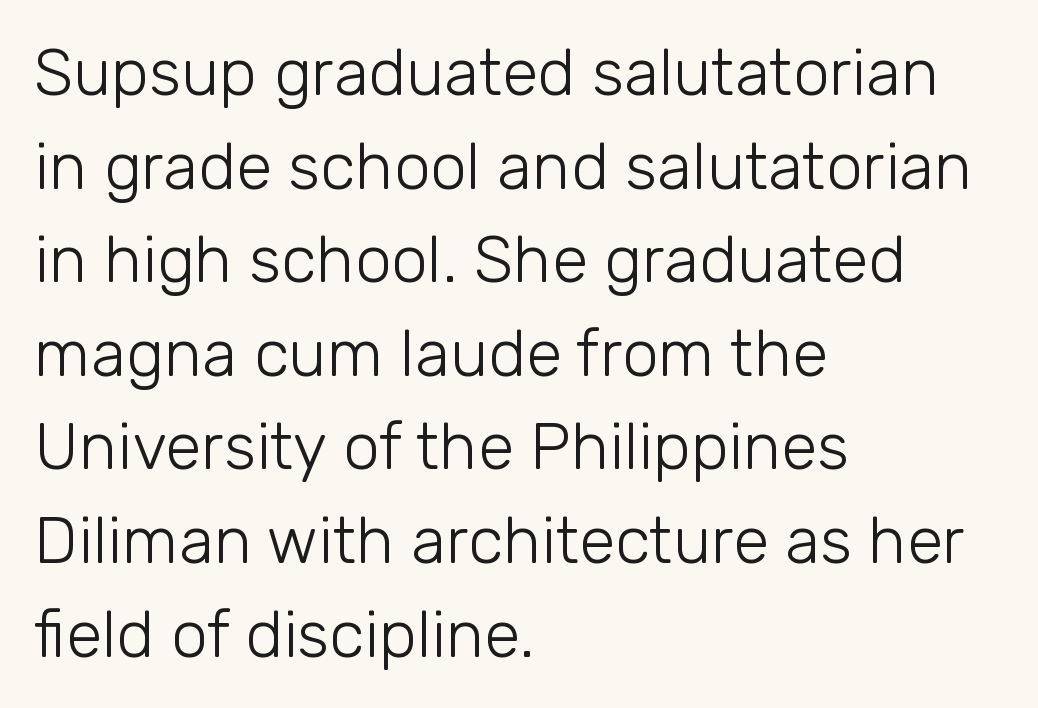
{"serif": "no", "italic": "no", "bold": "no", "weight": "light", "width": "normal", "stroke_contrast": "low", "x_height": "medium", "monospaced": "no", "underline": "no", "align": "left", "line_spacing": "normal", "line_spacing_ratio": 1.44, "letter_spacing": "normal", "letter_spacing_em": 0.0, "glyph_px": 65}
